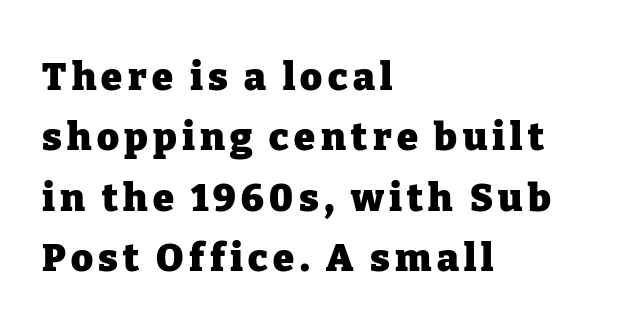
The image shows 38 px heavy serif type, upright; set left-aligned, normal line spacing (1.59x), not underlined; low stroke contrast and a medium x-height.
